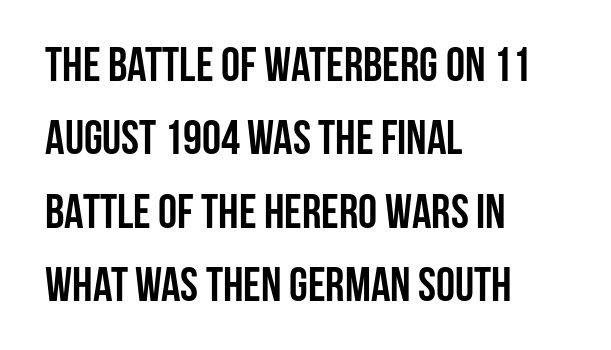
{"serif": "no", "italic": "no", "bold": "yes", "weight": "semibold", "width": "condensed", "stroke_contrast": "low", "x_height": "large", "monospaced": "no", "underline": "no", "align": "left", "line_spacing": "normal", "line_spacing_ratio": 1.53, "letter_spacing": "normal", "letter_spacing_em": 0.0, "glyph_px": 48}
